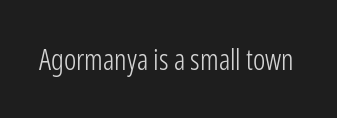
Do the characters align in a grid? No, the font is proportional. The specimen reads as upright at a glance. The tracking reads as untouched default to a designer's eye. Serifs: no, the terminals of the letterforms are clean. Stems and bowls with no extra thickness — not bold.
